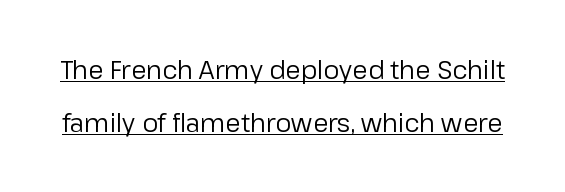
{"italic": "no", "bold": "no", "underline": "yes", "line_spacing": "loose", "line_spacing_ratio": 2.12, "letter_spacing": "normal", "letter_spacing_em": 0.0, "glyph_px": 25}
